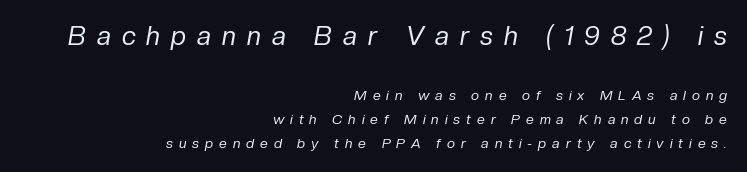
{"italic": "yes", "lean": "right", "slant_degrees": 10, "bold": "no", "underline": "no", "align": "right", "line_spacing_ratio": 1.72, "letter_spacing": "wide", "letter_spacing_em": 0.43, "larger_block": "first", "size_ratio": 1.86, "glyph_px": 26}
